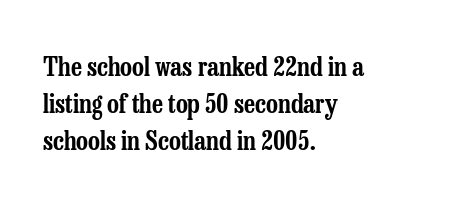
Inter-character spacing is left at the font's built-in metrics. Bare-footed words on every line. Every stem runs plumb, perpendicular to the baseline. Line spacing here is normal. Every row of glyphs begins at an identical x-position on the left.
